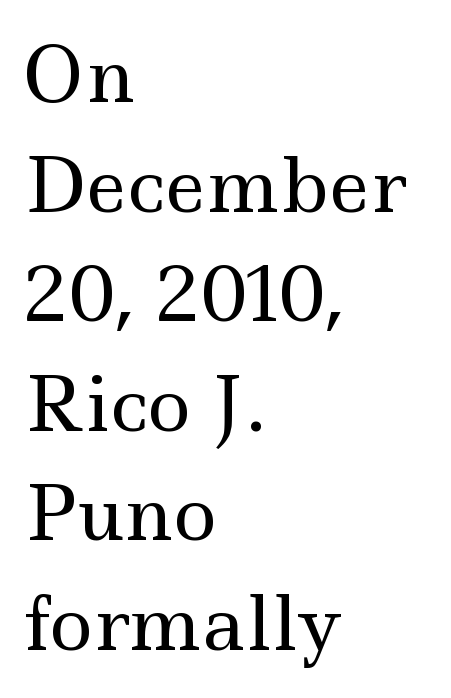
Q: Is the text bold? A: No.
Q: Is the text italic (slanted)? A: No, it is upright.
Q: Is the typeface a serif or a sans-serif typeface? A: Serif.
Q: Is the text underlined? A: No.
Q: How is the paragraph aligned? A: Left-aligned.
Q: Is the spacing between letters normal or unusually wide? A: Normal.
Q: Is the spacing between lines tight, normal or loose? A: Normal.
Q: Width (condensed, normal, or wide)? A: Wide.
Q: x-height? A: Small.
Q: Monospaced? A: No.
